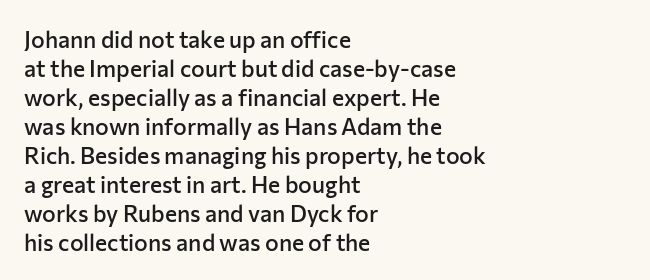
The image shows 23 px text type, upright; set left-aligned, normal line spacing (1.26x), normal letter spacing, not underlined.
